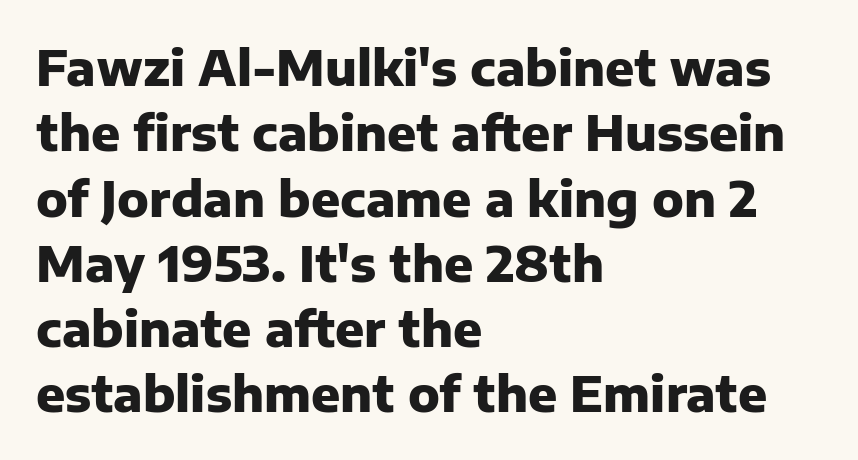
The image shows 48 px heavy sans-serif type, upright; set left-aligned, normal line spacing (1.36x), normal letter spacing, not underlined; low stroke contrast and a medium x-height.
